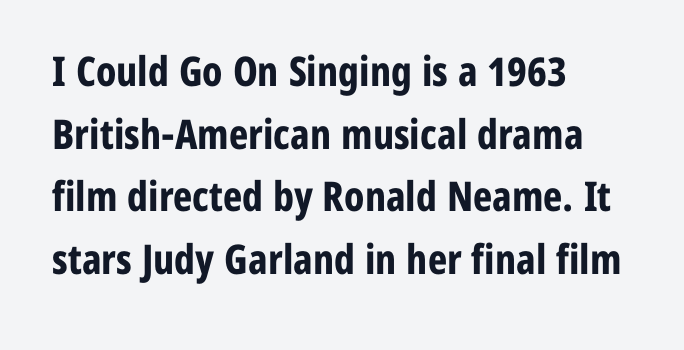
The image shows 41 px bold, condensed sans-serif type, upright; set left-aligned, normal line spacing (1.53x), normal letter spacing, not underlined; low stroke contrast and a medium x-height.
